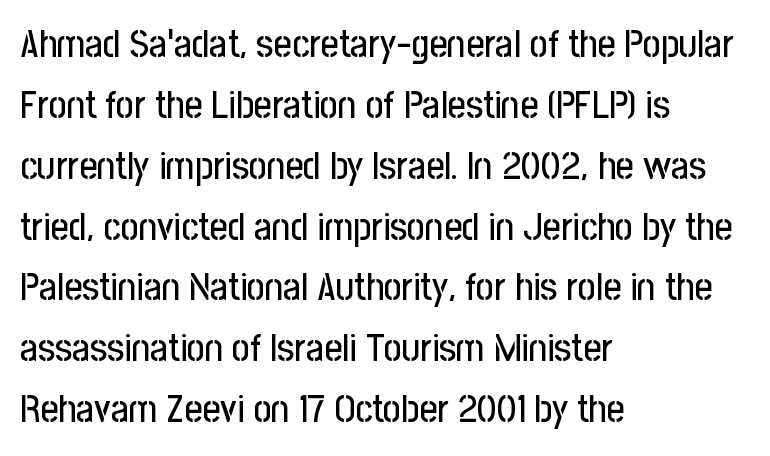
No word sits above an underline. Baseline-to-baseline distance is the conventional proportion of letter height. What kind of face is this? One without serifs — a sans. The typography opts for an upright posture over an oblique one.
